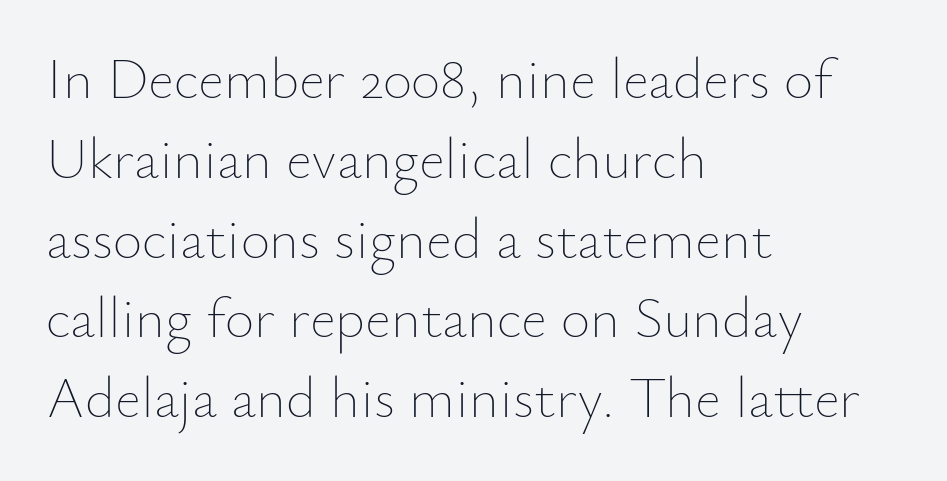
The face looks like a standard text weight, possibly lighter. You could not count columns in this text — the font is proportionally spaced. Normally led — the rows are evenly, conventionally spaced. Nobody touched the tracking dial on this one. Style check: upright.
